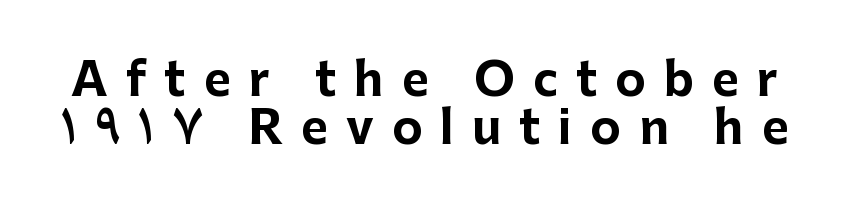
The image shows 46 px bold sans-serif type, upright; set tight line spacing (1.04x), unusually wide letter spacing (+0.39 em), not underlined; low stroke contrast and a medium x-height.
